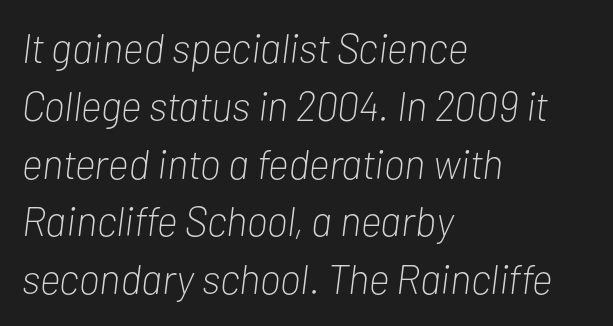
{"italic": "yes", "lean": "right", "slant_degrees": 7, "bold": "no", "weight": "light", "width": "condensed", "stroke_contrast": "low", "x_height": "medium", "monospaced": "no", "underline": "no", "align": "left", "line_spacing": "normal", "line_spacing_ratio": 1.41, "letter_spacing": "normal", "letter_spacing_em": 0.0, "glyph_px": 41}
